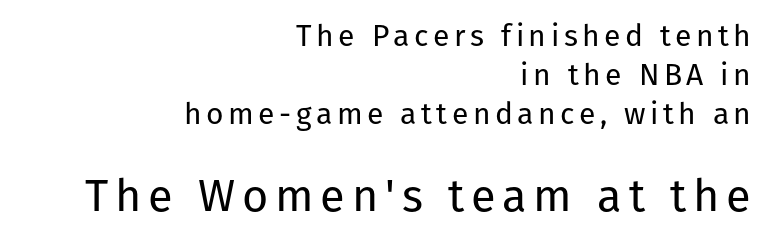
This is roman type, the default non-slanted kind. Caption: multi-line text, flush right, ragged left. Looks like regular typesetting: each glyph gets only the width it needs. This block has exactly the height ordinary leading produces. Regarding serifs, this sample does without them. Whoever set this made the second block the dominant, larger element.
